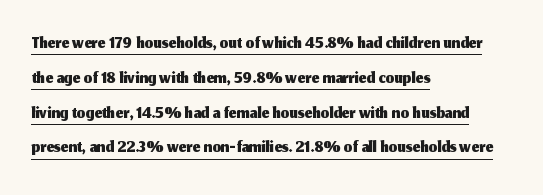
Rendered with straight, roman letterforms. Short and long lines alike share a common starting point at left. Between one letter and the next there's only the usual sliver of space. The space between consecutive lines is moderate. Glance below the letters and you will spot a drawn line.
